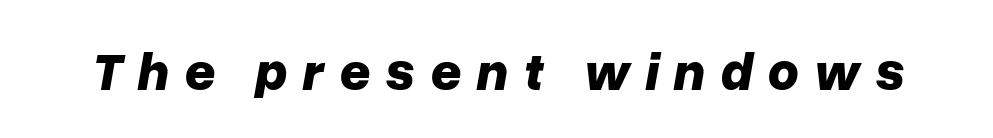
The letters advance in unequal steps, a hallmark of proportional type. Typesetter's note: full bold, strokes at maximum text heaviness. Spacing between characters has been opened up far beyond the box default. Underline: absent.
